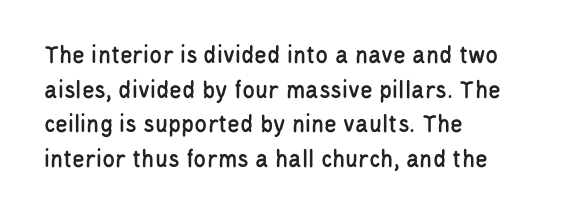
{"italic": "no", "underline": "no", "align": "left", "line_spacing": "normal", "line_spacing_ratio": 1.33, "letter_spacing": "normal", "letter_spacing_em": 0.0, "glyph_px": 26}
